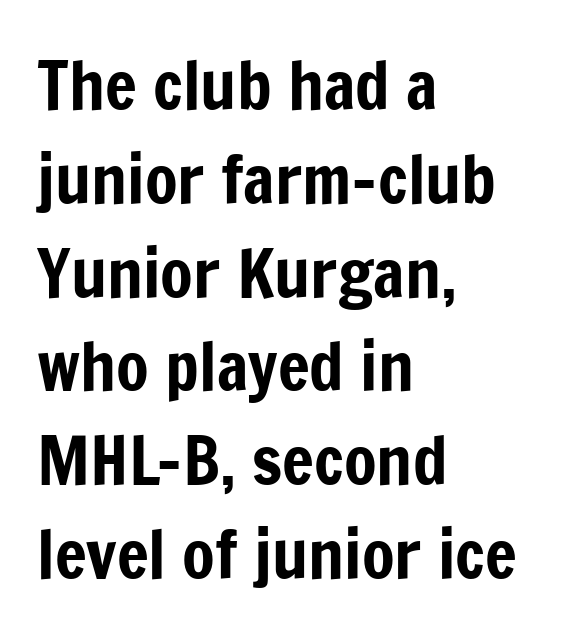
This rendering uses left alignment, leaving the right contour irregular. Bare-footed words on every line. Style check: upright. Font category for this specimen: sans-serif.
